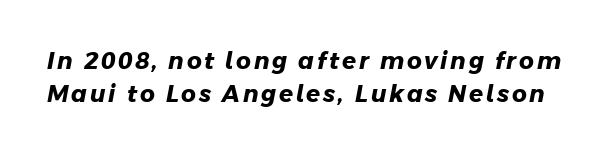
Q: Is the text bold? A: Yes.
Q: Is the text underlined? A: No.
Q: Is the spacing between lines tight, normal or loose? A: Normal.
